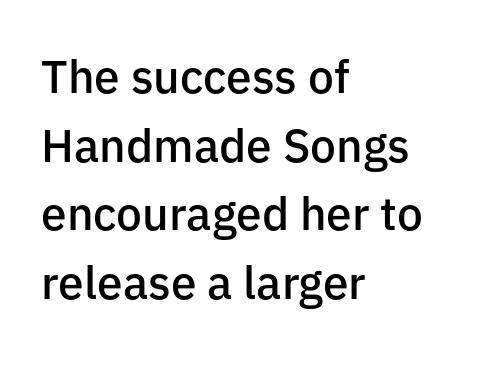
Every letter is mildly thick-stroked: semibold rather than bold. Students, note that the glyphs here touch the page at normal intervals. The lines in this sample share a left origin and differ only in where they stop. The rendering uses natural spacing where letterforms have individual widths.
